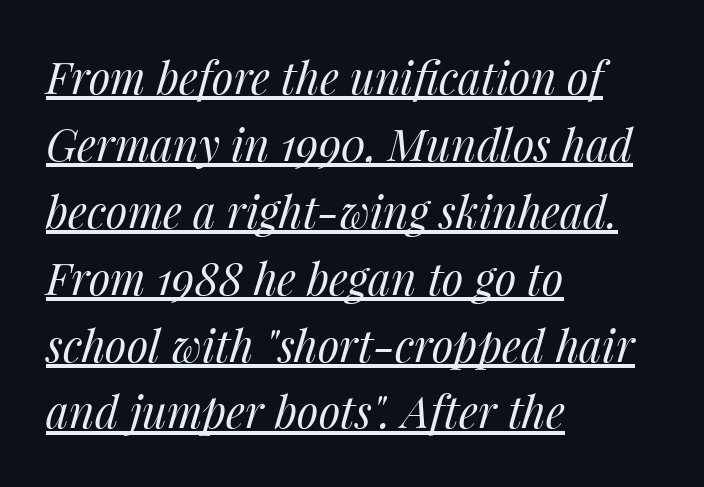
Here the designer chose a conventional face with non-uniform glyph widths. If you measured baseline to baseline, you'd find a middling distance. Does the lettering tilt? It does — this is italic. Nobody touched the tracking dial on this one. The ragged edge is on the right, which tells us the setting is flush left.
